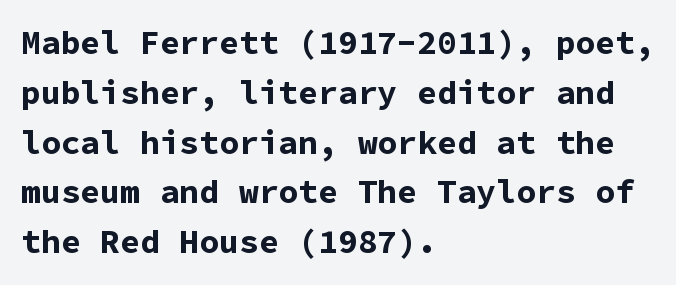
The image shows 33 px bold sans-serif type, upright, monospaced; set left-aligned, normal line spacing (1.51x), normal letter spacing, not underlined; low stroke contrast and a medium x-height.
